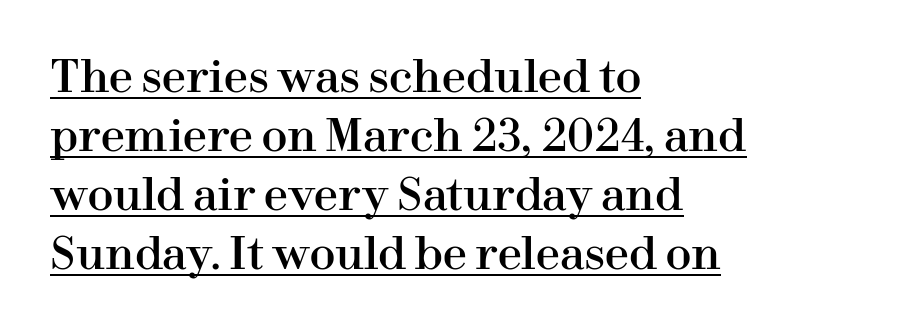
{"serif": "yes", "italic": "no", "width": "normal", "stroke_contrast": "high", "x_height": "medium", "monospaced": "no", "underline": "yes", "align": "left", "line_spacing": "normal", "line_spacing_ratio": 1.37, "letter_spacing": "normal", "letter_spacing_em": 0.0, "glyph_px": 43}
